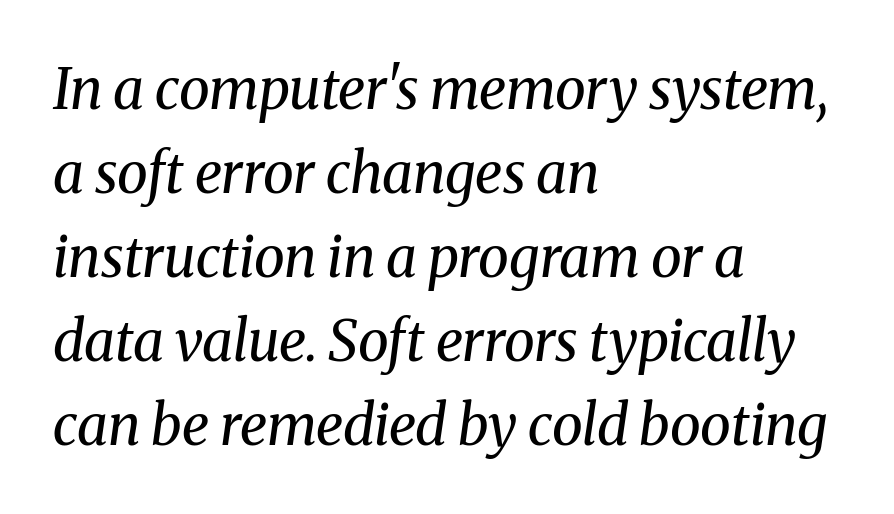
The space between consecutive lines is moderate. The letterforms sit at book weight or below. Reading down the block, your eye returns to a fixed left position each line. The font family rendered here belongs to the serif group. Anything drawn beneath the words? Only blank space. Posture: slanted.
